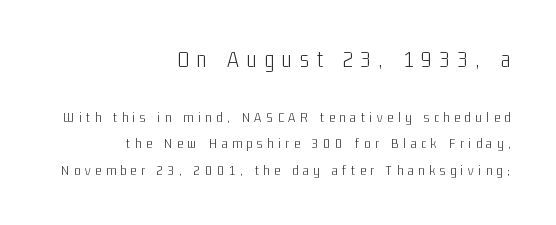
Q: Is the text bold? A: No.
Q: Is the text italic (slanted)? A: No, it is upright.
Q: Is the text underlined? A: No.
Q: How is the paragraph aligned? A: Right-aligned.
Q: Is the spacing between letters normal or unusually wide? A: Unusually wide.
Q: Is the spacing between lines tight, normal or loose? A: Loose.
Q: Which block of text is set in a larger size, the first (top) or the second (bottom)? A: The first (top) one.
